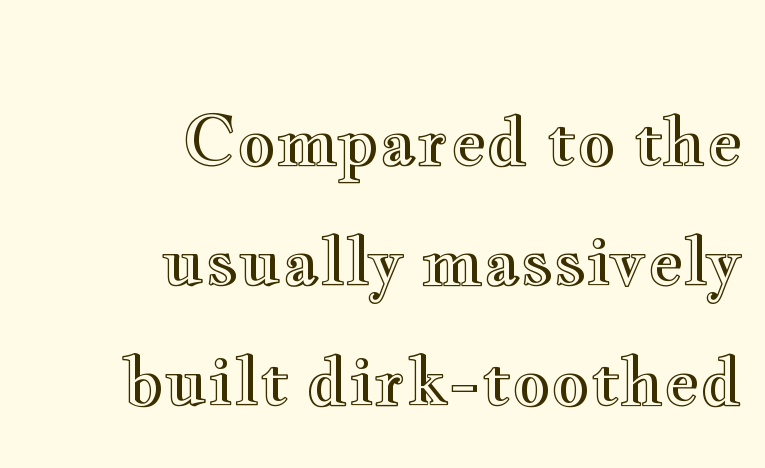
{"italic": "no", "width": "wide", "x_height": "small", "monospaced": "no", "underline": "no", "align": "right", "line_spacing_ratio": 1.79, "letter_spacing": "normal", "letter_spacing_em": 0.0, "glyph_px": 67}
